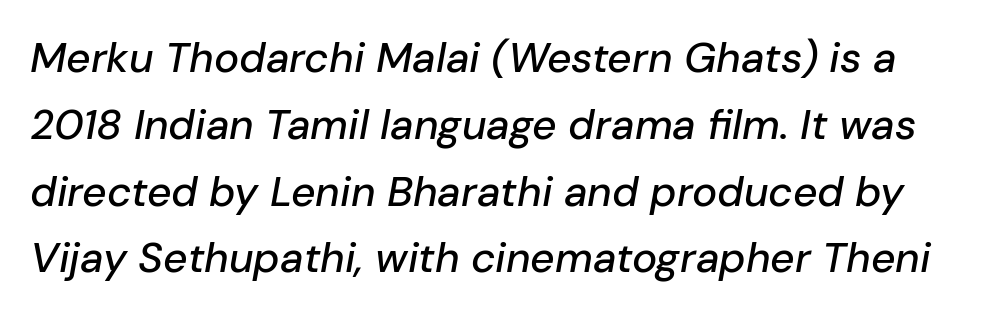
Q: Is the text italic (slanted)? A: Yes, it leans right by about 10 degrees.
Q: Is the text underlined? A: No.
Q: Is the spacing between letters normal or unusually wide? A: Normal.
Q: Is the spacing between lines tight, normal or loose? A: Normal.
Q: Width (condensed, normal, or wide)? A: Normal.
Q: Stroke contrast? A: Low.
Q: x-height? A: Medium.
Q: Monospaced? A: No.
